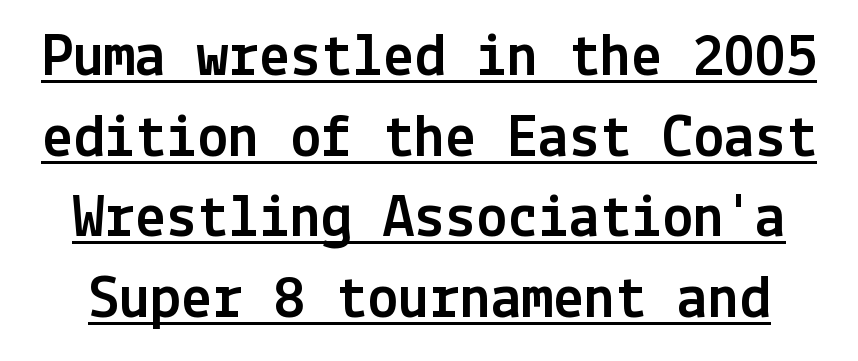
Examine the stroke ends and you'll find no serifs. Quick note: interline space is typical. Letter spacing: default. Every stem runs plumb, perpendicular to the baseline.
